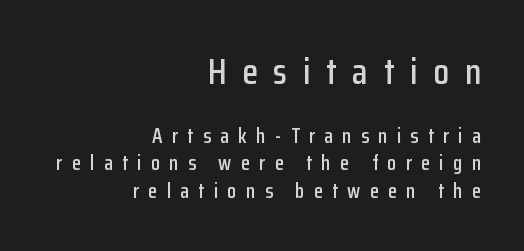
Q: Is the text italic (slanted)? A: No, it is upright.
Q: Is the typeface a serif or a sans-serif typeface? A: Sans-serif.
Q: Is the text underlined? A: No.
Q: How is the paragraph aligned? A: Right-aligned.
Q: Is the spacing between letters normal or unusually wide? A: Unusually wide.
Q: Is the spacing between lines tight, normal or loose? A: Normal.
Q: Which block of text is set in a larger size, the first (top) or the second (bottom)? A: The first (top) one.
Q: Width (condensed, normal, or wide)? A: Condensed.
Q: Stroke contrast? A: Low.
Q: x-height? A: Medium.
Q: Monospaced? A: No.
